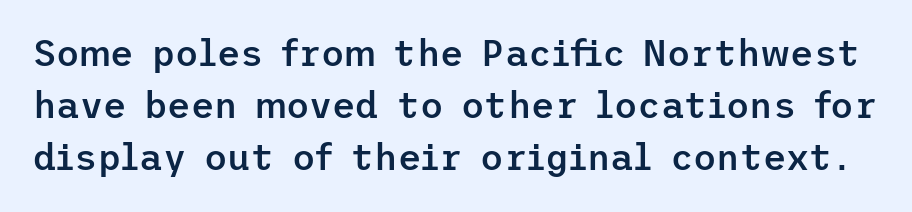
{"serif": "no", "italic": "no", "bold": "semi", "weight": "semibold", "width": "normal", "stroke_contrast": "low", "x_height": "medium", "underline": "no", "line_spacing": "normal", "line_spacing_ratio": 1.45, "letter_spacing": "normal", "letter_spacing_em": 0.0, "glyph_px": 36}
